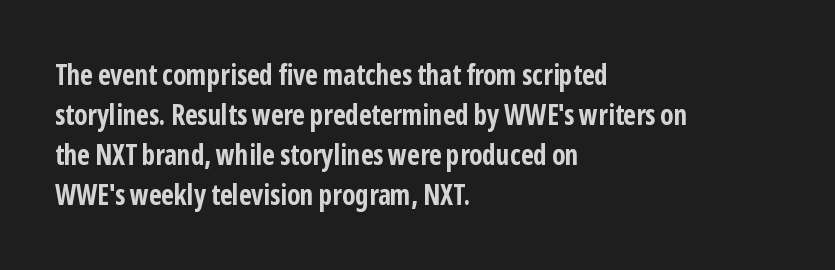
The image shows 28 px bold, condensed sans-serif type, upright; set left-aligned, normal line spacing (1.43x), normal letter spacing, not underlined; low stroke contrast and a medium x-height.
